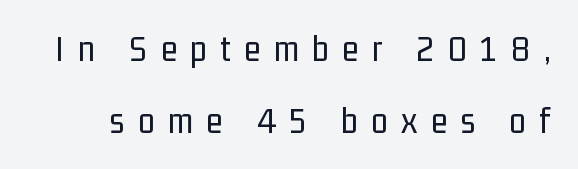
The image shows 37 px regular-weight, condensed sans-serif type, upright; set loose line spacing (1.94x), unusually wide letter spacing (+0.37 em), not underlined; low stroke contrast and a medium x-height.
